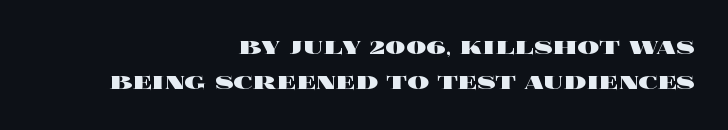
The image shows 27 px bold type, upright; set right-aligned, normal line spacing (1.31x), normal letter spacing, not underlined.
